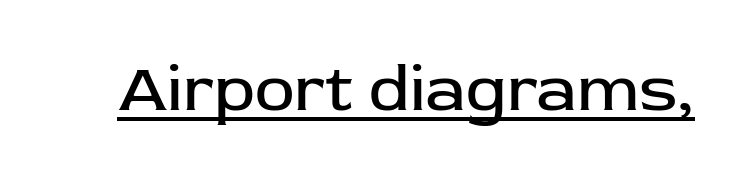
Q: Is the text bold? A: No.
Q: Is the text italic (slanted)? A: No, it is upright.
Q: Is the typeface a serif or a sans-serif typeface? A: Sans-serif.
Q: Is the text underlined? A: Yes.
Q: Is the spacing between letters normal or unusually wide? A: Normal.
Q: Width (condensed, normal, or wide)? A: Normal.
Q: Stroke contrast? A: Low.
Q: x-height? A: Medium.
Q: Monospaced? A: No.
